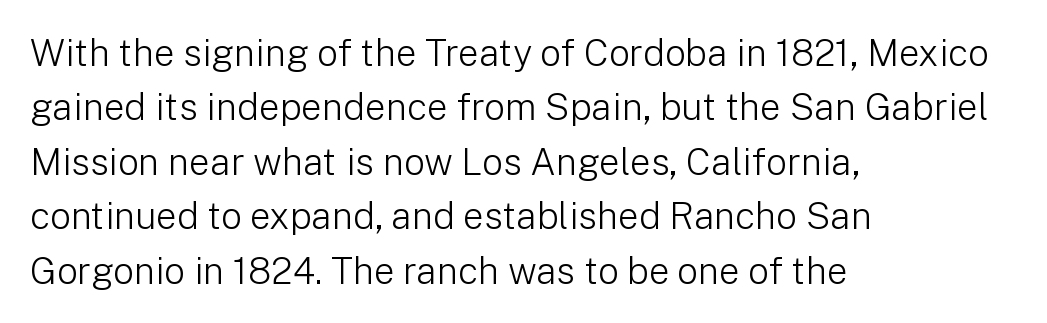
Q: Is the text bold? A: No.
Q: Is the text italic (slanted)? A: No, it is upright.
Q: Is the typeface a serif or a sans-serif typeface? A: Sans-serif.
Q: Is the text underlined? A: No.
Q: How is the paragraph aligned? A: Left-aligned.
Q: Is the spacing between letters normal or unusually wide? A: Normal.
Q: Is the spacing between lines tight, normal or loose? A: Normal.
Q: Width (condensed, normal, or wide)? A: Normal.
Q: Stroke contrast? A: Low.
Q: x-height? A: Medium.
Q: Monospaced? A: No.
